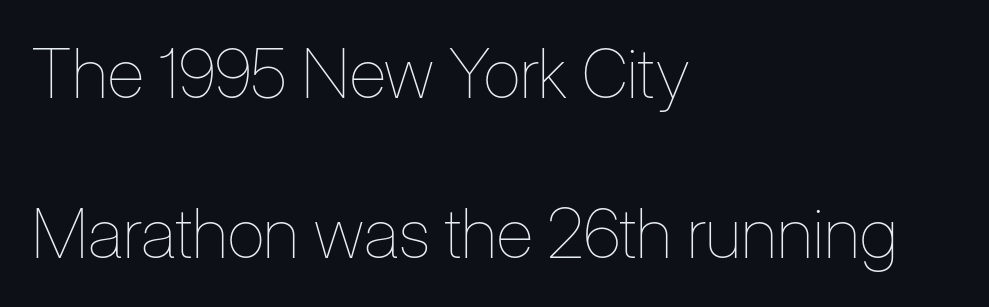
Has an underline been added? It has not. You could not count columns in this text — the font is proportionally spaced. These lines are set flush left with a ragged right edge. Do the letters lean? They stand straight.
